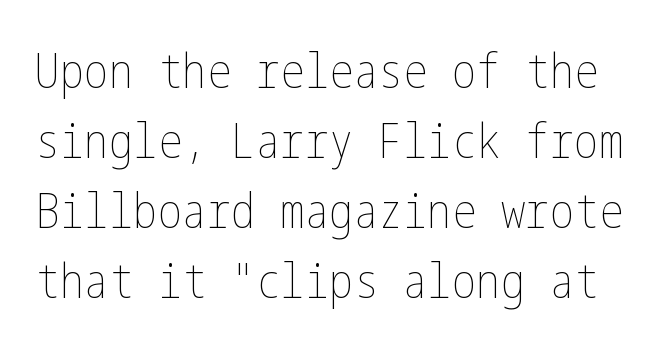
Q: Is the text bold? A: No.
Q: Is the text italic (slanted)? A: No, it is upright.
Q: Is the text underlined? A: No.
Q: Is the spacing between letters normal or unusually wide? A: Normal.
Q: Is the spacing between lines tight, normal or loose? A: Normal.
Q: Width (condensed, normal, or wide)? A: Condensed.
Q: Stroke contrast? A: Low.
Q: x-height? A: Medium.
